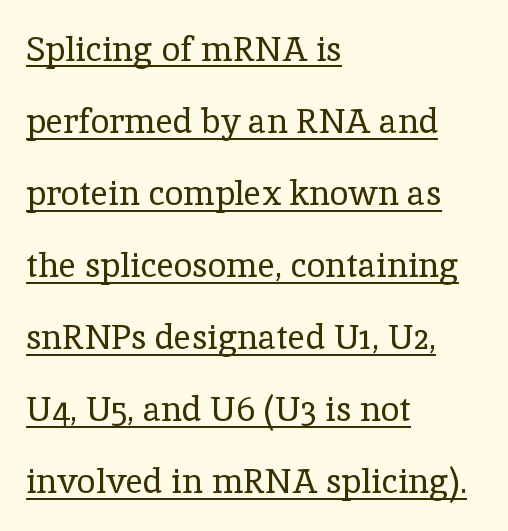
{"serif": "yes", "italic": "no", "bold": "no", "weight": "regular", "width": "normal", "x_height": "medium", "monospaced": "no", "underline": "yes", "align": "left", "line_spacing": "loose", "line_spacing_ratio": 2.12, "letter_spacing": "normal", "letter_spacing_em": 0.0, "glyph_px": 34}
